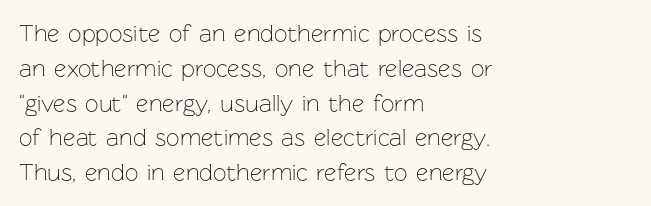
The image shows 24 px text type, upright; set left-aligned, normal line spacing (1.45x), normal letter spacing, not underlined.
